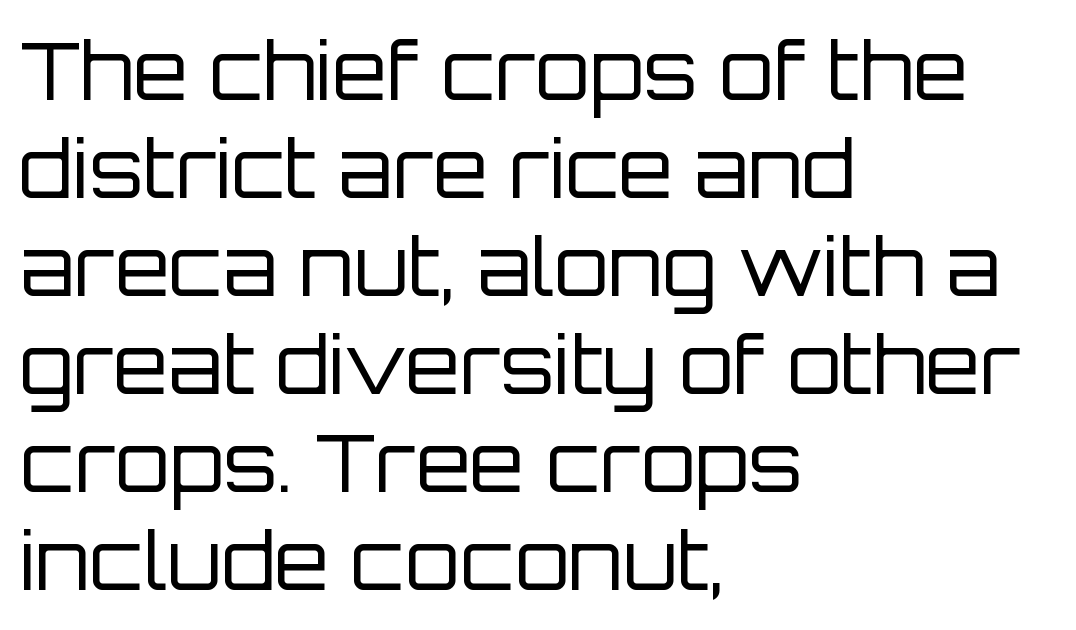
The face used here is a sans, in the tradition of grotesques and geometrics. A quiet, ordinary-to-light weight characterises the typeface. Style check: upright. Proportional: the letters do not fall into vertical columns. Lines of text with bare space underneath.
